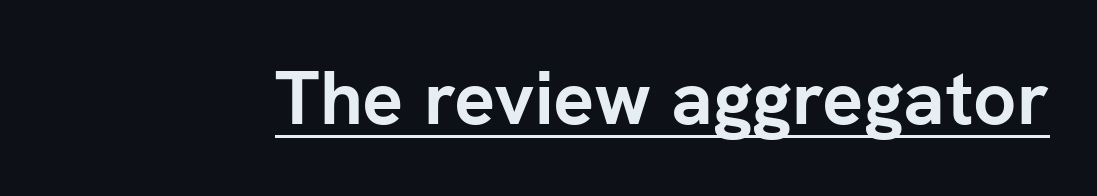
{"serif": "no", "italic": "no", "bold": "yes", "weight": "semibold", "width": "normal", "stroke_contrast": "low", "x_height": "medium", "monospaced": "no", "underline": "yes", "letter_spacing": "normal", "letter_spacing_em": 0.0, "glyph_px": 76}
